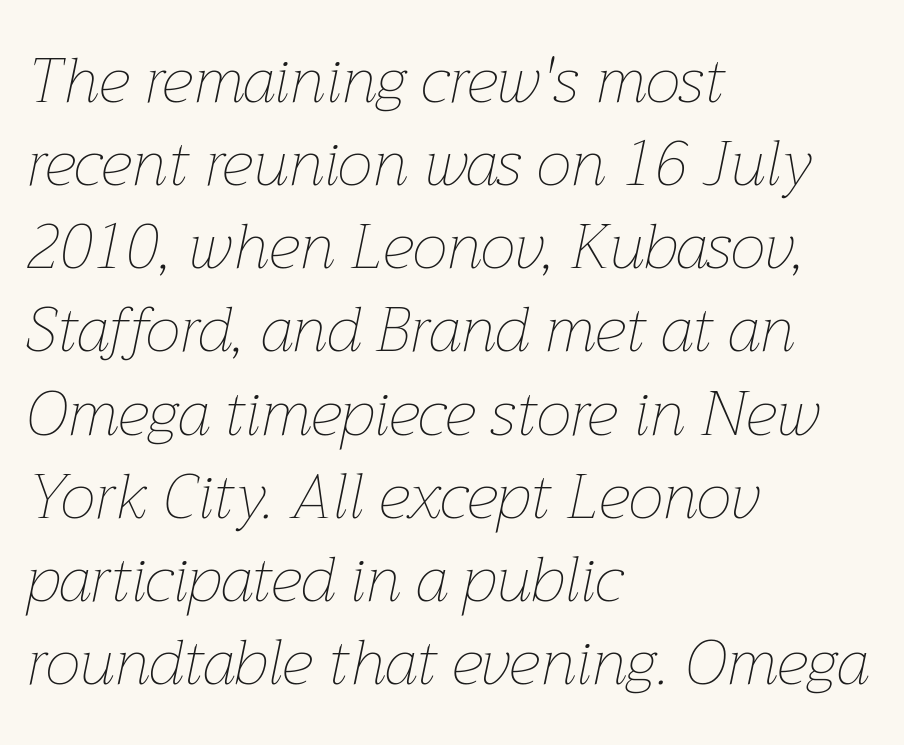
The image shows 63 px thin type, italic (leaning right); set left-aligned, normal line spacing (1.32x), normal letter spacing, not underlined; low stroke contrast and a medium x-height.
